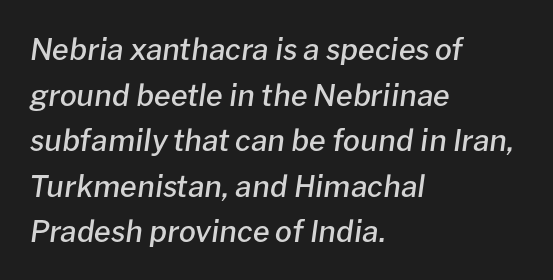
Emphasis by weight is partial: semibold. Is this a fixed-width face? No — the glyphs have proportional, varying widths. Decoration check: the copy has no underline. Style check: oblique.
